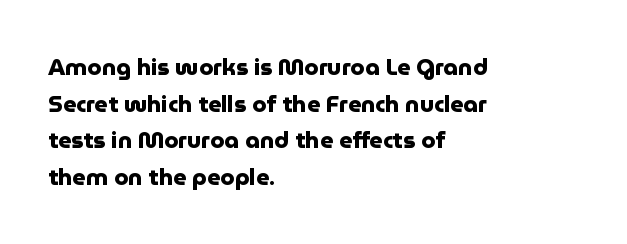
Q: Is the text bold? A: Yes.
Q: Is the text italic (slanted)? A: No, it is upright.
Q: Is the text underlined? A: No.
Q: How is the paragraph aligned? A: Left-aligned.
Q: Is the spacing between letters normal or unusually wide? A: Normal.
Q: Is the spacing between lines tight, normal or loose? A: Normal.
